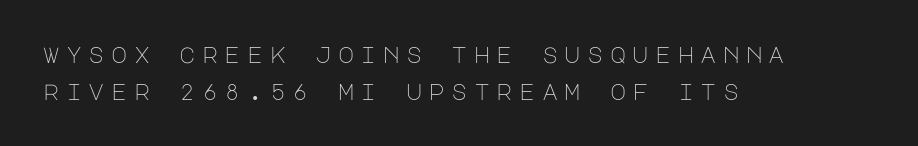
{"italic": "no", "bold": "no", "underline": "no", "align": "left", "line_spacing": "normal", "line_spacing_ratio": 1.68, "letter_spacing": "wide", "letter_spacing_em": 0.29, "glyph_px": 22}
